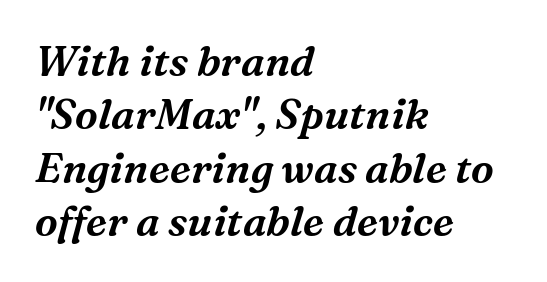
Q: Is the text italic (slanted)? A: Yes, it leans right by about 16 degrees.
Q: Is the typeface a serif or a sans-serif typeface? A: Serif.
Q: Is the text underlined? A: No.
Q: How is the paragraph aligned? A: Left-aligned.
Q: Is the spacing between letters normal or unusually wide? A: Normal.
Q: Is the spacing between lines tight, normal or loose? A: Normal.
Q: Width (condensed, normal, or wide)? A: Normal.
Q: Stroke contrast? A: Medium.
Q: x-height? A: Medium.
Q: Monospaced? A: No.
